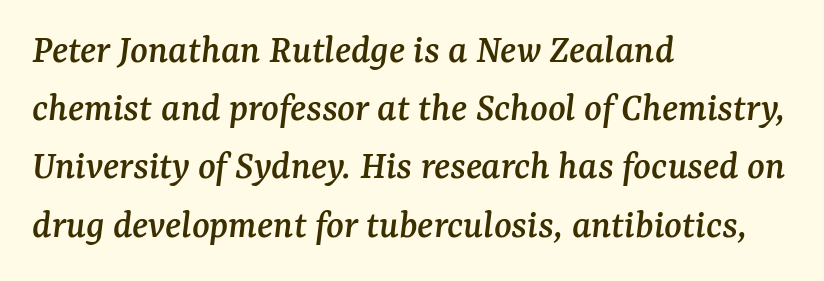
Each word holds together tightly as a unit, with standard inter-letter gaps. Does the type have serifs? Yes, each stem ends in a small foot. A typesetter would call this proportional, since set widths differ per character. No word sits above an underline. The passage is arranged the way most books set body copy — flush left. Emphasis-style slanted type is in use.
